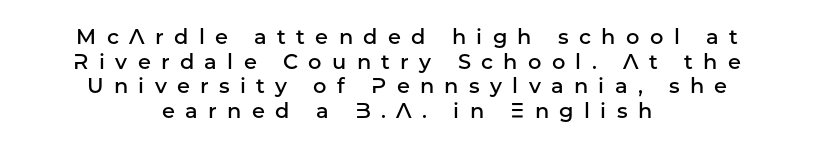
Compared with a flush-left layout, this one balances lines on the center instead. Has an underline been added? It has not. Characters remain perfectly vertical along every line. Stems and bowls a touch heavier than normal — semibold. Loose tracking; the words dissolve into strings of separated letters.
